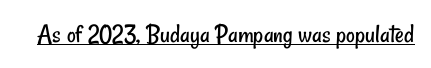
Q: Is the text bold? A: No.
Q: Is the text underlined? A: Yes.
Q: Is the spacing between letters normal or unusually wide? A: Normal.
